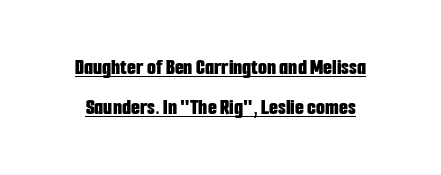
The image shows 23 px bold type, upright; set line spacing 1.76x, normal letter spacing, underlined.
